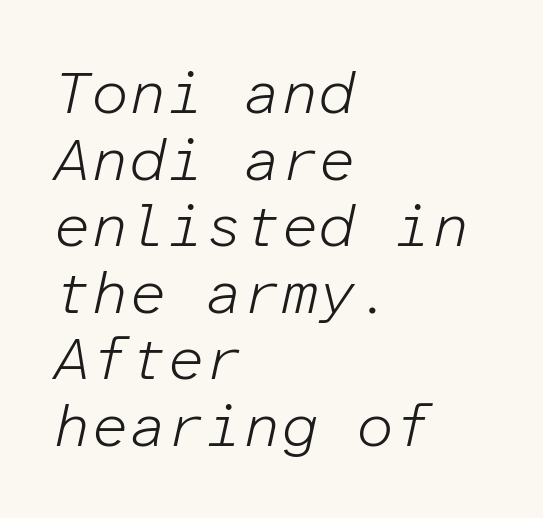
The image shows 60 px light type, italic (leaning right), monospaced; set left-aligned, tight line spacing (1.11x), normal letter spacing, not underlined; low stroke contrast and a medium x-height.
